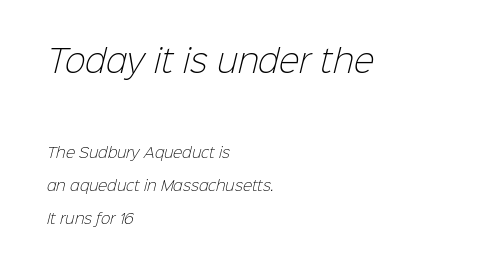
The passage shown begins with its larger block and ends with its smaller one. Each letter keeps its own natural width here, so spacing adapts to shape. The letters look calm and open, with moderate or lighter stems. Between one letter and the next there's only the usual sliver of space. This sample trades compactness for vertical openness between lines.
